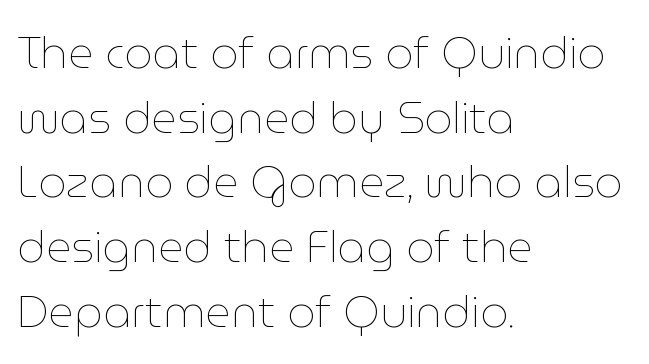
{"italic": "no", "bold": "no", "weight": "thin", "width": "normal", "stroke_contrast": "low", "x_height": "medium", "monospaced": "no", "underline": "no", "align": "left", "line_spacing": "normal", "line_spacing_ratio": 1.47, "letter_spacing": "normal", "letter_spacing_em": 0.0, "glyph_px": 44}
